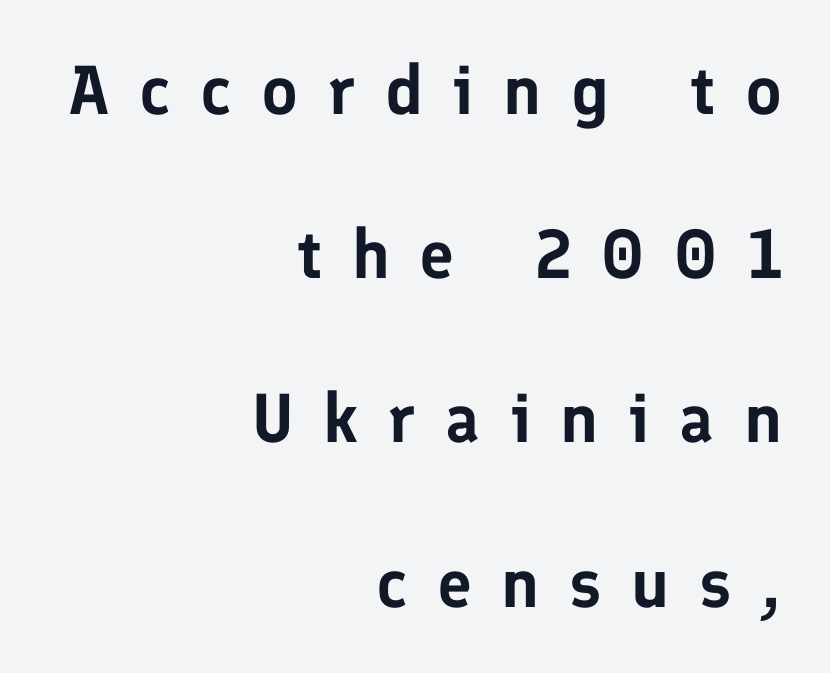
Descenders hang freely into open space. Notice the wide empty band between every row — that's loose leading. Nothing sits at the stroke ends, so this counts as sans-serif. Glyph-to-glyph distance is far greater than everyday printed text. This rendering uses right alignment, leaving the left contour irregular.
